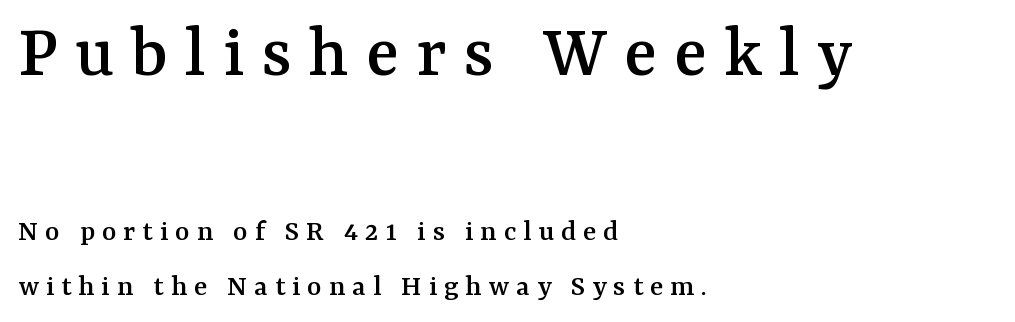
All the whitespace from short lines collects on the right. Letters rest on an invisible, unmarked baseline. Character widths vary here, with narrow letters taking less room than wide ones. In this sample the first text group is rendered at the bigger scale. This is roman type, the default non-slanted kind. You can tell from the footed stems that serif type was used.
